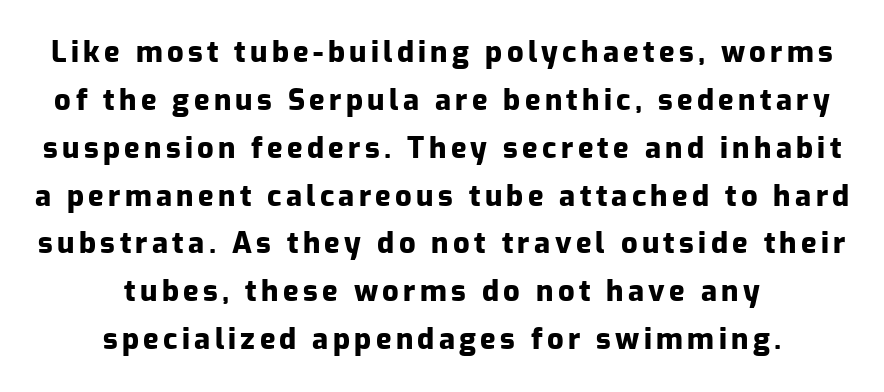
{"serif": "no", "italic": "no", "bold": "yes", "weight": "heavy", "width": "normal", "stroke_contrast": "low", "x_height": "medium", "monospaced": "no", "underline": "no", "align": "center", "line_spacing": "normal", "line_spacing_ratio": 1.65, "glyph_px": 29}
